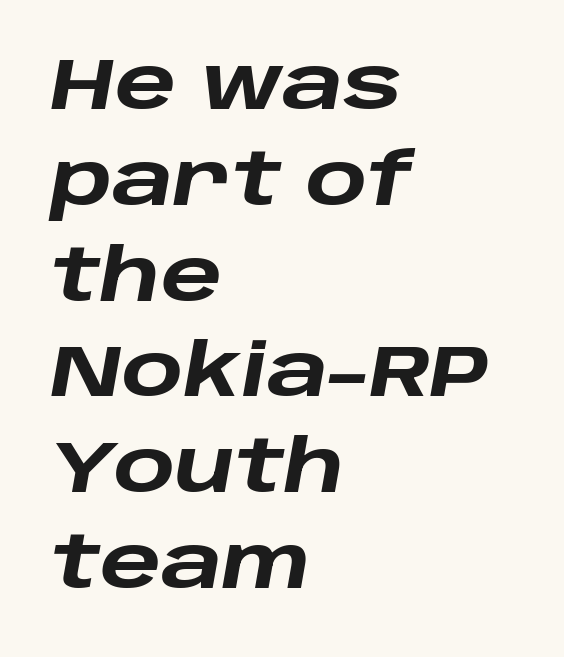
Q: Is the text bold? A: Yes.
Q: Is the text italic (slanted)? A: Yes, it leans right by about 10 degrees.
Q: Is the text underlined? A: No.
Q: How is the paragraph aligned? A: Left-aligned.
Q: Is the spacing between letters normal or unusually wide? A: Normal.
Q: Is the spacing between lines tight, normal or loose? A: Normal.
Q: Width (condensed, normal, or wide)? A: Wide.
Q: Stroke contrast? A: Low.
Q: x-height? A: Large.
Q: Monospaced? A: No.
